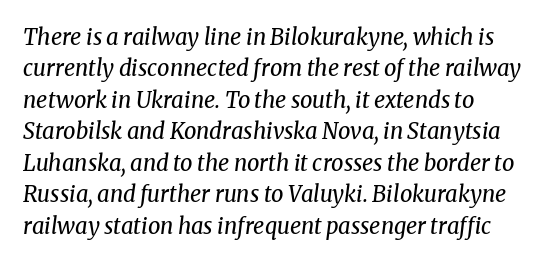
Q: Is the text bold? A: No.
Q: Is the text italic (slanted)? A: Yes, it leans right by about 8 degrees.
Q: Is the text underlined? A: No.
Q: How is the paragraph aligned? A: Left-aligned.
Q: Is the spacing between letters normal or unusually wide? A: Normal.
Q: Is the spacing between lines tight, normal or loose? A: Normal.
